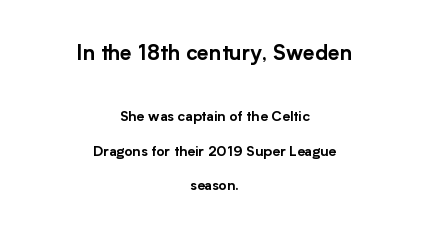
Airy leading. The rendering positions every line midway between the sides. The block sitting higher on the canvas is the one with enlarged characters. Descender tails drop into unmarked territory.
